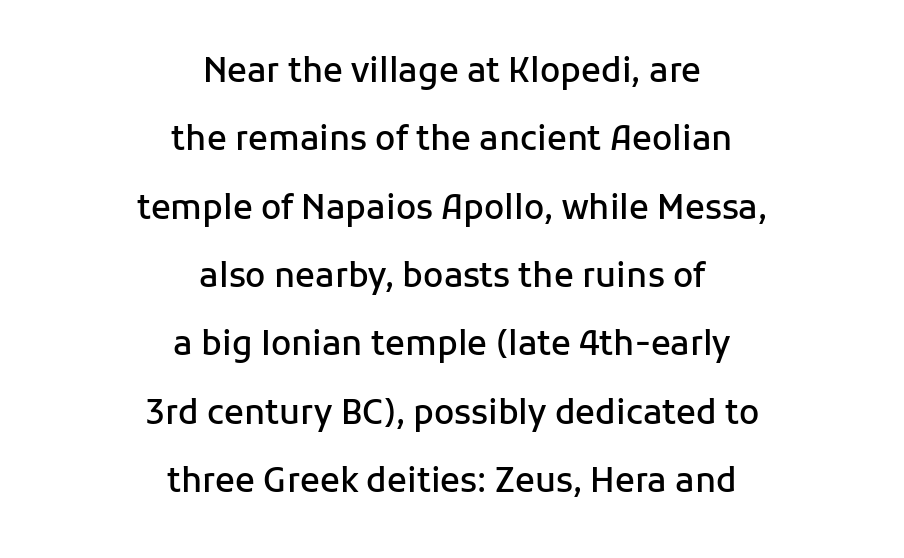
{"serif": "no", "italic": "no", "bold": "semi", "weight": "semibold", "width": "normal", "stroke_contrast": "low", "x_height": "medium", "monospaced": "no", "underline": "no", "align": "center", "line_spacing": "loose", "line_spacing_ratio": 2.07, "letter_spacing": "normal", "letter_spacing_em": 0.0, "glyph_px": 33}
